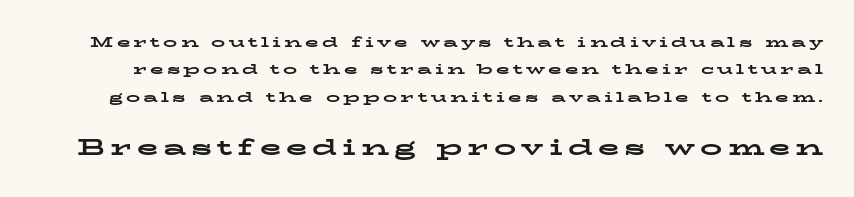
The image shows 22 px bold type, upright; set loose line spacing (1.95x), unusually wide letter spacing (+0.23 em), not underlined; the second (bottom) block is 1.57x larger.
